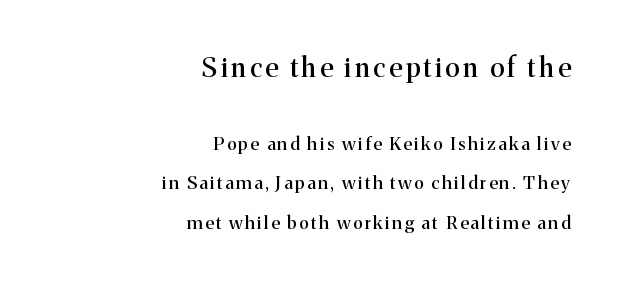
Line endings align vertically; line beginnings do not. The designer dialed line spacing up above the default. Only glyphs here, with clear space below each row. The passage shown begins with its larger block and ends with its smaller one.
